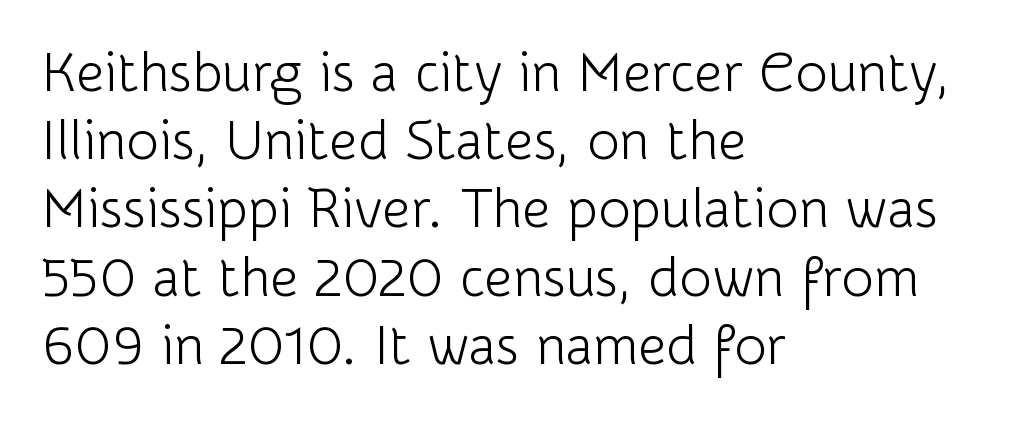
Words float on clear page, feet unadorned. Caption: standard tracking, unaltered. A light-to-regular cut is what we see here. Is the block centered? No — it sits flush against the left margin. Note the varied advance widths — an 'i' is clearly narrower than an 'm'.
